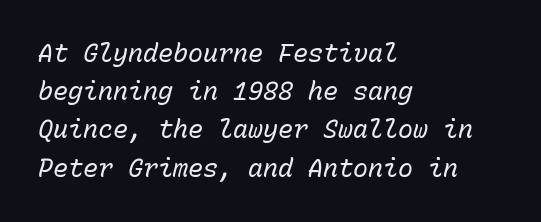
Look at the tracking — it's just the regular setting, nothing added. The typesetter chose a ragged-right arrangement here. This block has exactly the height ordinary leading produces. The string is rendered with underlining switched off.
